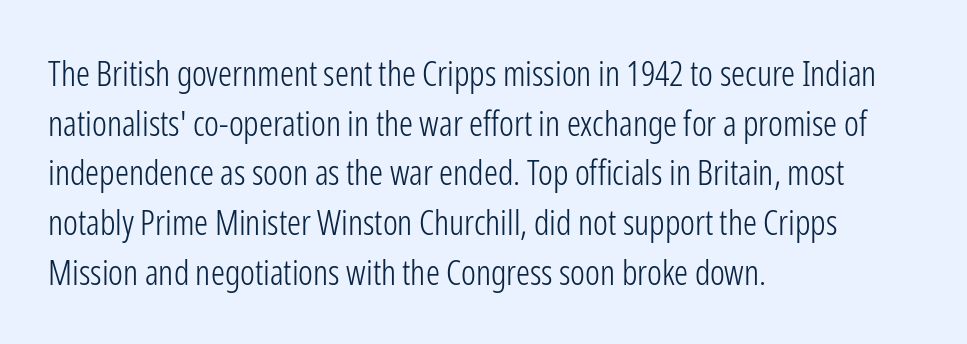
The image shows 35 px light, condensed sans-serif type, upright; set left-aligned, normal line spacing (1.42x), normal letter spacing, not underlined; low stroke contrast and a medium x-height.
